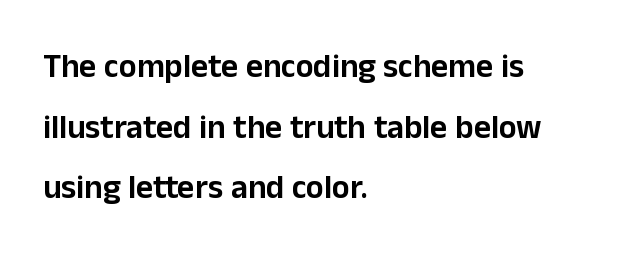
Q: Is the text italic (slanted)? A: No, it is upright.
Q: Is the typeface a serif or a sans-serif typeface? A: Sans-serif.
Q: Is the text underlined? A: No.
Q: How is the paragraph aligned? A: Left-aligned.
Q: Is the spacing between letters normal or unusually wide? A: Normal.
Q: Width (condensed, normal, or wide)? A: Normal.
Q: Stroke contrast? A: Low.
Q: x-height? A: Medium.
Q: Monospaced? A: No.
